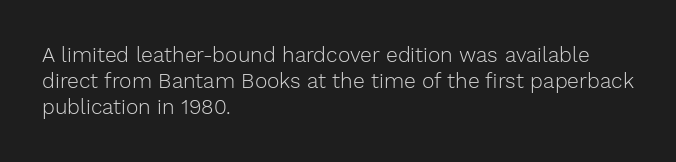
{"italic": "no", "bold": "no", "underline": "no", "align": "left", "line_spacing_ratio": 1.23, "letter_spacing": "normal", "letter_spacing_em": 0.0, "glyph_px": 21}
